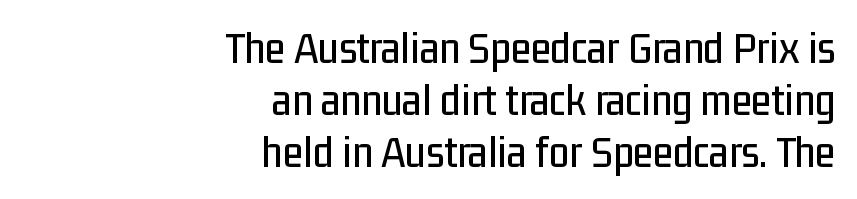
Inter-character spacing is left at the font's built-in metrics. The leading is snug, giving the passage a crowded texture. To sum up the face: it is a sans, with no serifs. Do the characters align in a grid? No, the font is proportional. Typeset ragged left — the right edge is the straight one.
